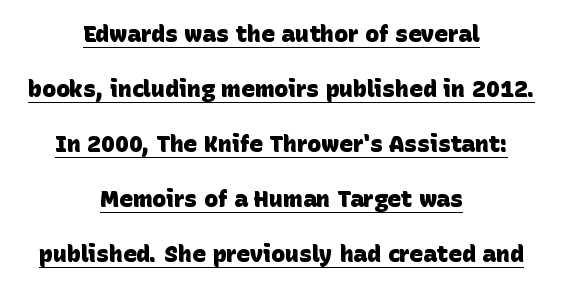
Q: Is the text bold? A: Yes.
Q: Is the text underlined? A: Yes.
Q: How is the paragraph aligned? A: Centered.
Q: Is the spacing between letters normal or unusually wide? A: Normal.
Q: Is the spacing between lines tight, normal or loose? A: Loose.
